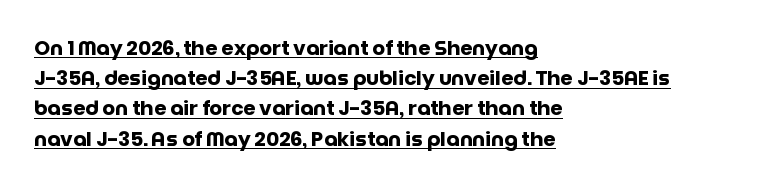
The image shows 20 px bold type, upright; set left-aligned, normal line spacing (1.51x), normal letter spacing, underlined.
